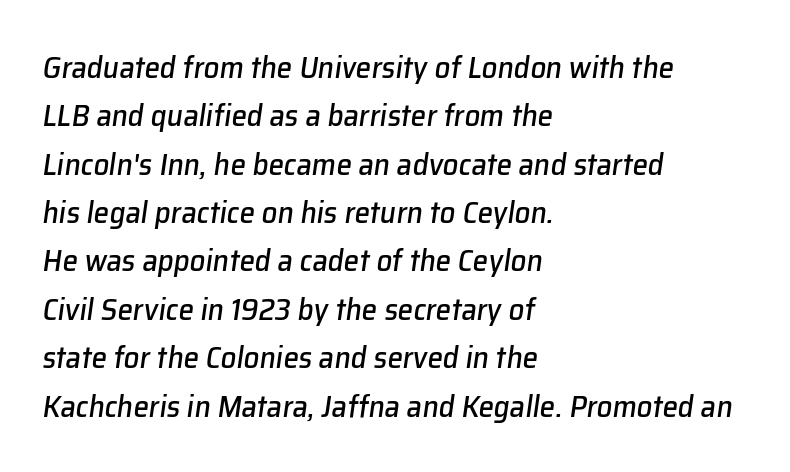
The rendering uses a moderate line-height, typical for paragraphs. Left-aligned paragraph, ragged on the right. Tracking value appears to be zero — textbook default spacing. Descenders hang freely into open space.
